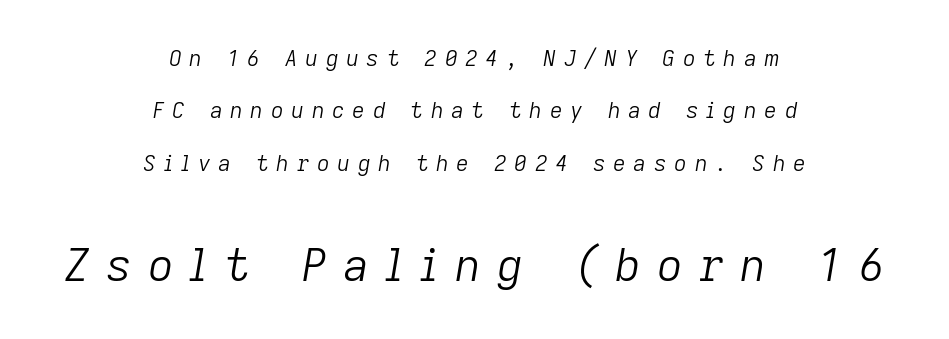
The image shows 45 px light type, italic (leaning right); set centered, loose line spacing (2.38x), unusually wide letter spacing (+0.35 em), not underlined; the second (bottom) block is 2.05x larger; low stroke contrast and a medium x-height.
